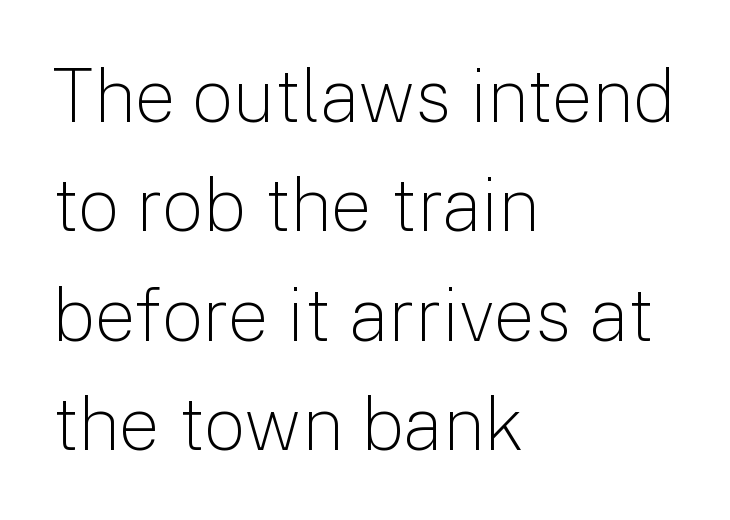
The letters advance in unequal steps, a hallmark of proportional type. This reads as an unemphasized weight, regular at the heaviest. The designer left line spacing at the default. The lettering holds an erect, upright posture throughout. Underlining? Definitely not there. The setting favours the left margin, as ordinary paragraphs usually do.
